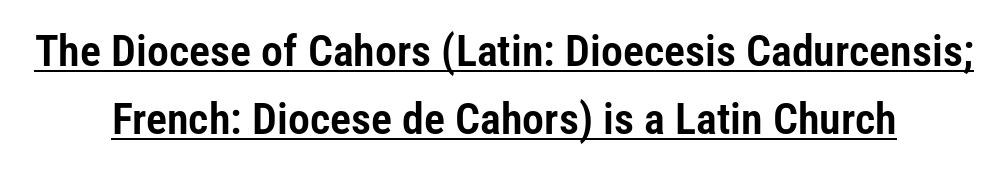
The image shows 44 px condensed sans-serif type, upright; set centered, normal line spacing (1.54x), normal letter spacing, underlined; low stroke contrast and a medium x-height.
